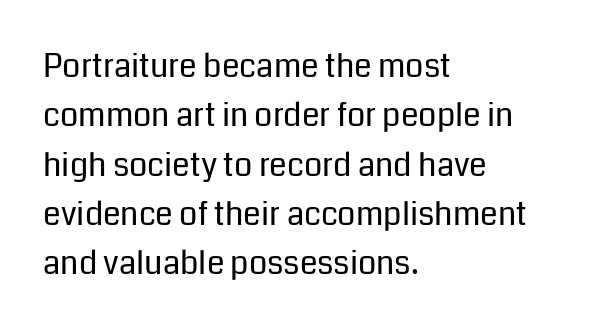
Q: Is the text bold? A: No.
Q: Is the text italic (slanted)? A: No, it is upright.
Q: Is the typeface a serif or a sans-serif typeface? A: Sans-serif.
Q: Is the text underlined? A: No.
Q: How is the paragraph aligned? A: Left-aligned.
Q: Is the spacing between letters normal or unusually wide? A: Normal.
Q: Is the spacing between lines tight, normal or loose? A: Normal.
Q: Width (condensed, normal, or wide)? A: Normal.
Q: Stroke contrast? A: Low.
Q: x-height? A: Medium.
Q: Monospaced? A: No.
